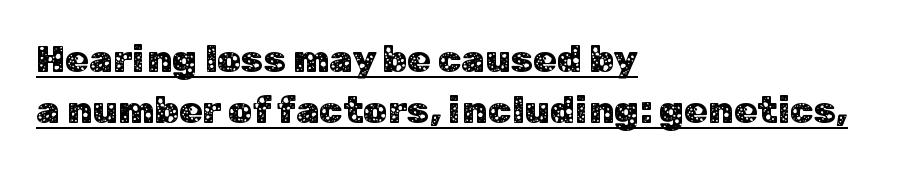
Q: Is the text italic (slanted)? A: No, it is upright.
Q: Is the typeface a serif or a sans-serif typeface? A: Sans-serif.
Q: Is the text underlined? A: Yes.
Q: How is the paragraph aligned? A: Left-aligned.
Q: Is the spacing between letters normal or unusually wide? A: Normal.
Q: Is the spacing between lines tight, normal or loose? A: Normal.
Q: Width (condensed, normal, or wide)? A: Normal.
Q: Stroke contrast? A: Low.
Q: x-height? A: Medium.
Q: Monospaced? A: No.
